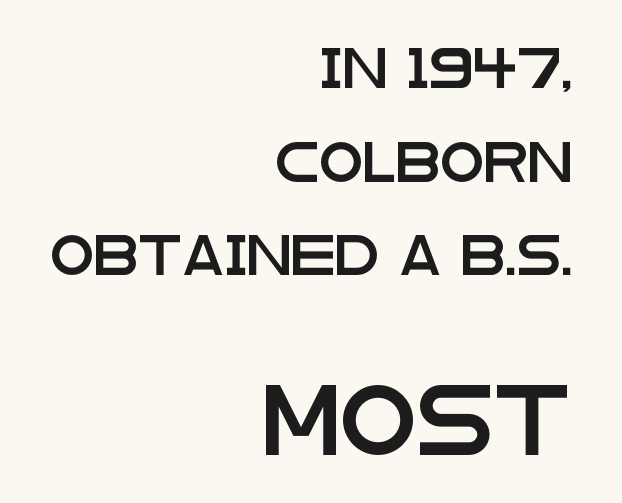
The rendering uses natural spacing where letterforms have individual widths. Each row of text sits above clean, open space. Designer's note — italics off, roman on. Rows of type keep a wide berth in the vertical direction.
